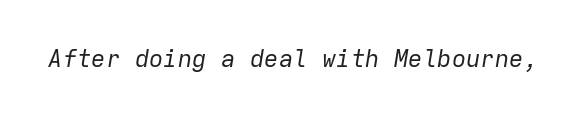
{"italic": "yes", "lean": "right", "slant_degrees": 9, "bold": "no", "underline": "no", "letter_spacing": "normal", "letter_spacing_em": 0.0, "glyph_px": 24}
